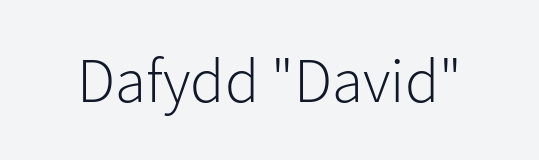
A typesetter would call this zero additional tracking. Note the varied advance widths — an 'i' is clearly narrower than an 'm'. This sample uses a sans-serif face. Is the stroke heavy? The answer is a plain regular-or-lighter. Check under the words: just untouched page.
